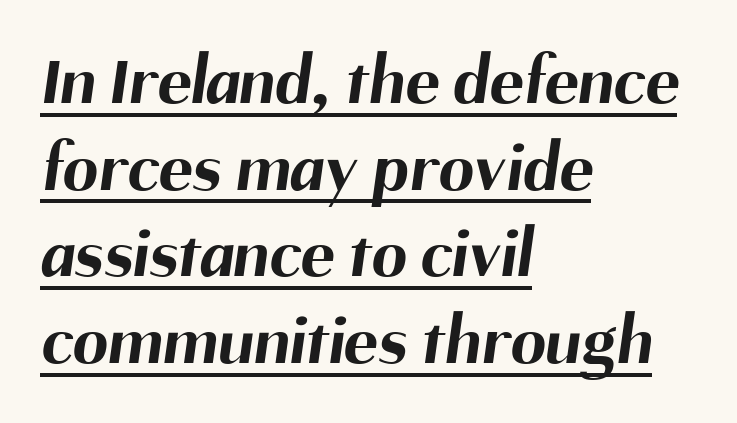
The rendering keeps characters at their native spacing. Check the space under the baseline: a stroke is drawn there. Grotesque or geometric, the face here clearly has no serifs. Caption: multi-line text, flush left, ragged right.
